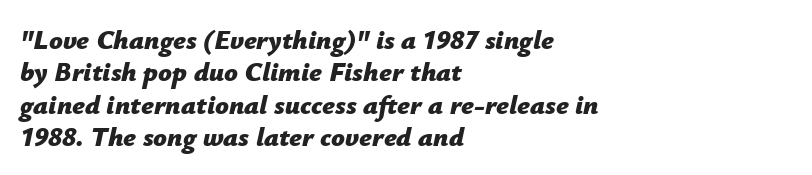
The setting favours the left margin, as ordinary paragraphs usually do. Students, this is bold: see how much ink each stroke carries. Students, note that the glyphs here touch the page at normal intervals. Every character sits at an angle, as italics do. The passage shown is not underscored anywhere.
